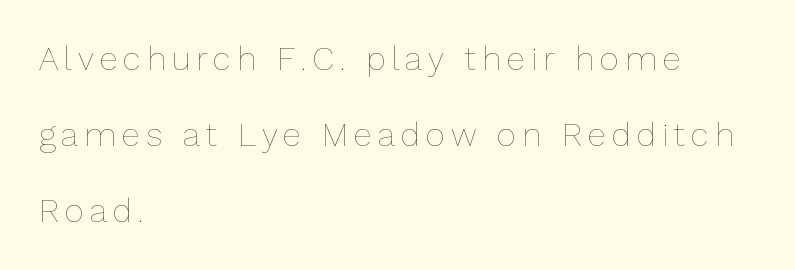
The space beneath each line is pristine and unruled. The face used here is proportionally spaced, like ordinary book or web type. Summary of weight: not heavy and not bold. Whoever set this chose breathing room over compactness in the vertical rhythm. The font's upright variant was chosen for this text. The lines in this sample share a left origin and differ only in where they stop.
